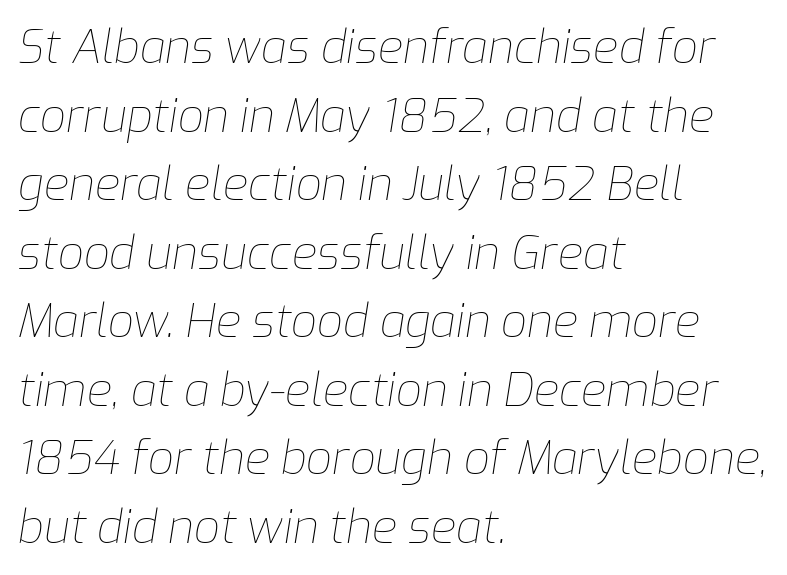
Short and long lines alike share a common starting point at left. Posture: slanted. Proportional: the letters do not fall into vertical columns. You could call the tracking neutral — neither tight nor loose. A normal amount of white space separates one row of letters from the next. No extra ink here — the face is not bold.
